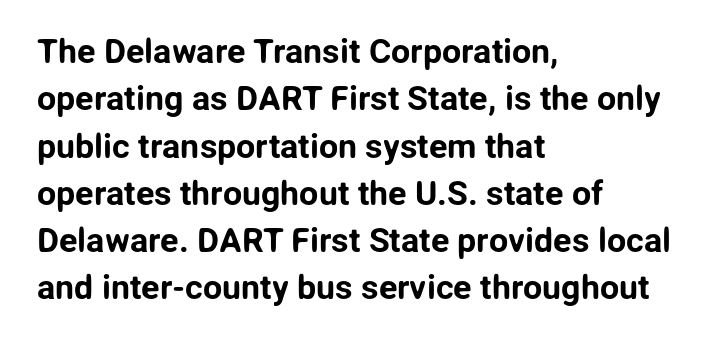
Q: Is the text italic (slanted)? A: No, it is upright.
Q: Is the typeface a serif or a sans-serif typeface? A: Sans-serif.
Q: Is the text underlined? A: No.
Q: How is the paragraph aligned? A: Left-aligned.
Q: Is the spacing between letters normal or unusually wide? A: Normal.
Q: Is the spacing between lines tight, normal or loose? A: Normal.
Q: Width (condensed, normal, or wide)? A: Normal.
Q: Stroke contrast? A: Low.
Q: x-height? A: Medium.
Q: Monospaced? A: No.
